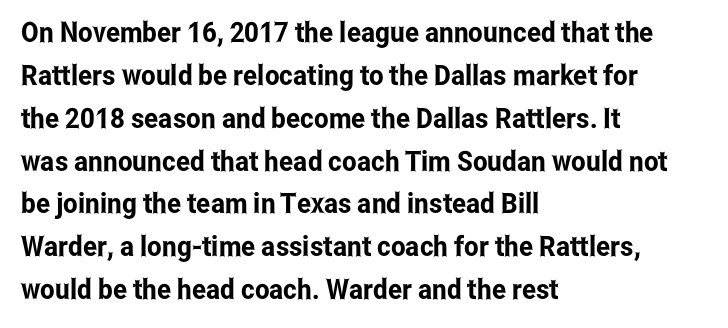
Only glyphs here, with clear space below each row. Unlike italic type, these characters show no tilt at all. A typesetter would label this face a sans. Varying glyph widths throughout — classic text-font behaviour. Short and long lines alike share a common starting point at left.
